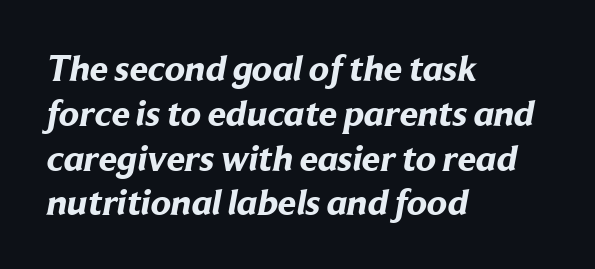
The image shows 37 px bold sans-serif type; set left-aligned, line spacing 1.21x, normal letter spacing, not underlined; low stroke contrast and a medium x-height.
